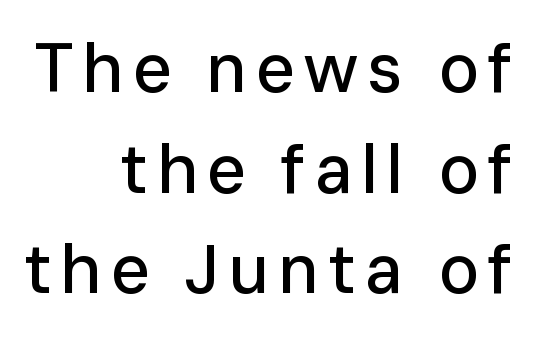
The image shows 69 px sans-serif type, upright; set right-aligned, normal line spacing (1.46x), not underlined; low stroke contrast and a medium x-height.
